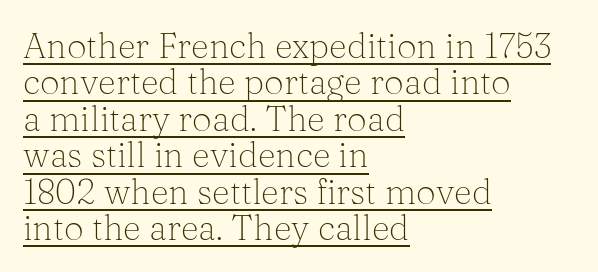
{"serif": "yes", "italic": "no", "bold": "no", "weight": "light", "width": "normal", "stroke_contrast": "medium", "x_height": "medium", "monospaced": "no", "underline": "yes", "align": "left", "line_spacing": "tight", "line_spacing_ratio": 1.04, "letter_spacing": "normal", "letter_spacing_em": 0.0, "glyph_px": 35}
